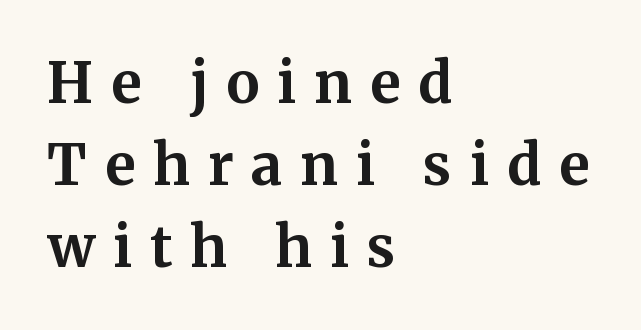
The image shows 56 px bold serif type, upright; set left-aligned, normal line spacing (1.46x), unusually wide letter spacing (+0.32 em), not underlined; medium stroke contrast and a medium x-height.
